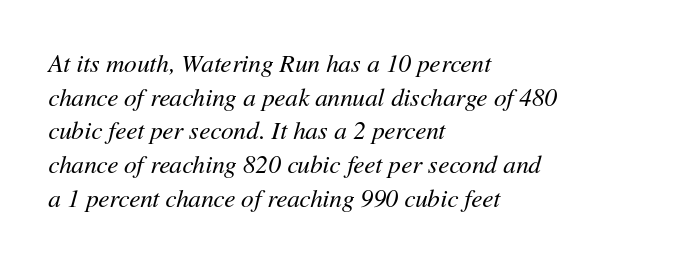
The gaps between neighbouring characters are ordinary and unremarkable. Compared with a typical body face, this is equally light or lighter still. This sample keeps an unexceptional amount of space between lines. Horizontal alignment here is leftward, the default for most running prose. The letters are slanted; this is an italic face.
